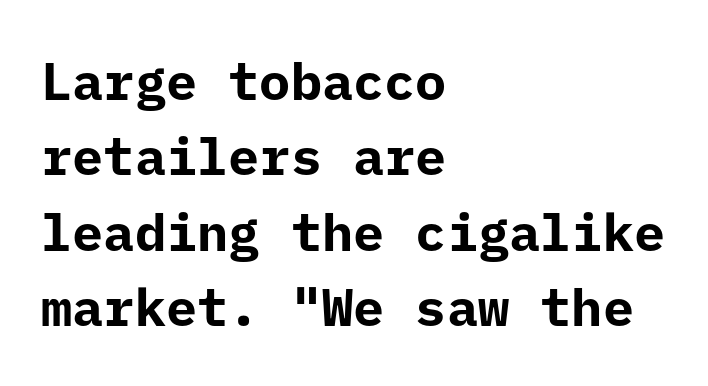
The image shows 52 px bold sans-serif type, upright; set left-aligned, normal line spacing (1.45x), normal letter spacing, not underlined; low stroke contrast and a medium x-height.
